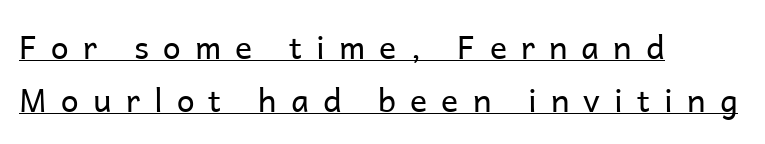
Q: Is the text bold? A: No.
Q: Is the text italic (slanted)? A: No, it is upright.
Q: Is the typeface a serif or a sans-serif typeface? A: Sans-serif.
Q: Is the text underlined? A: Yes.
Q: How is the paragraph aligned? A: Left-aligned.
Q: Is the spacing between letters normal or unusually wide? A: Unusually wide.
Q: Is the spacing between lines tight, normal or loose? A: Normal.
Q: Width (condensed, normal, or wide)? A: Normal.
Q: Stroke contrast? A: Low.
Q: x-height? A: Medium.
Q: Monospaced? A: No.
